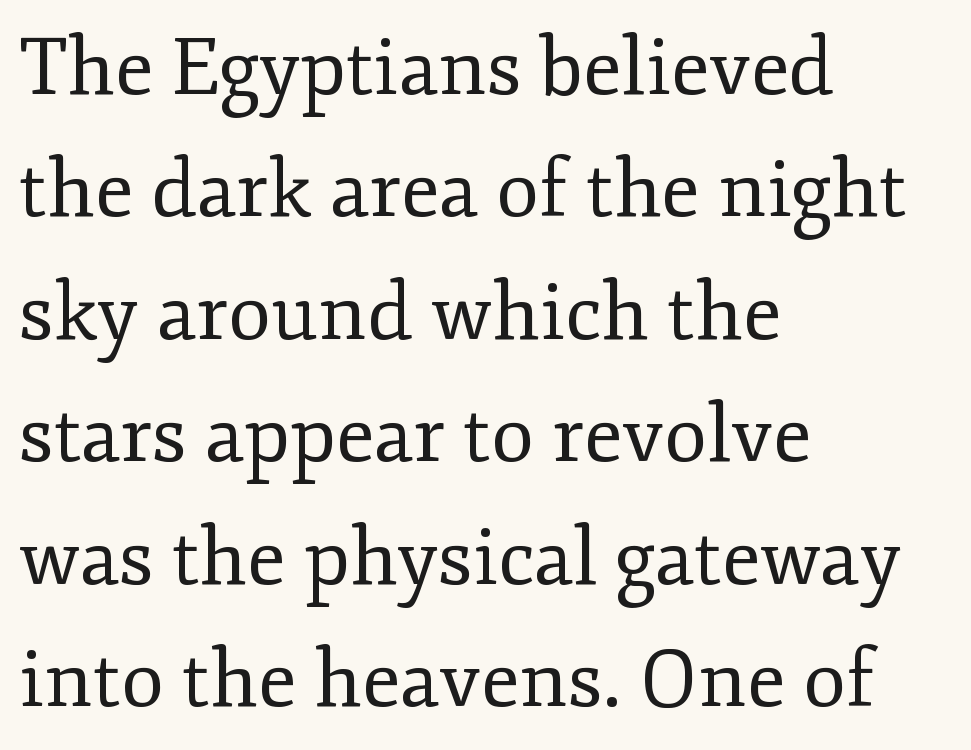
The image shows 79 px regular-weight serif type, upright; set left-aligned, normal line spacing (1.55x), normal letter spacing, not underlined; low stroke contrast and a small x-height.
